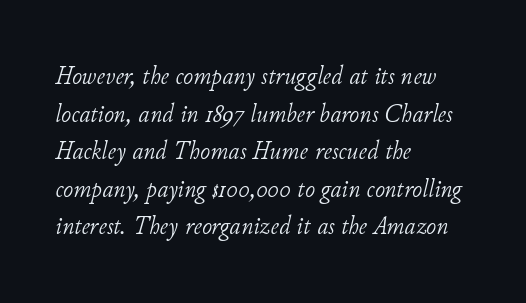
Vertically, the passage feels balanced, rows spaced as you'd expect. Leftover space on each line is placed entirely after the last word. Looking at the ascenders, they clearly lean. Compared with a typical body face, this is equally light or lighter still. Plain, unruled lines of type. Is the letter spacing exaggerated? No — it looks like the ordinary default.
